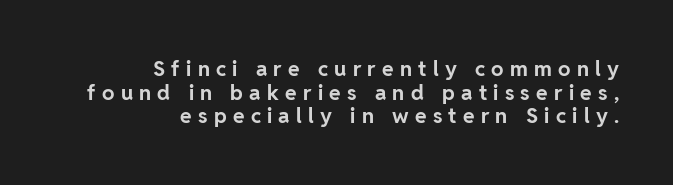
{"italic": "no", "bold": "yes", "underline": "no", "align": "right", "line_spacing": "tight", "line_spacing_ratio": 1.13, "letter_spacing": "wide", "letter_spacing_em": 0.3, "glyph_px": 21}
